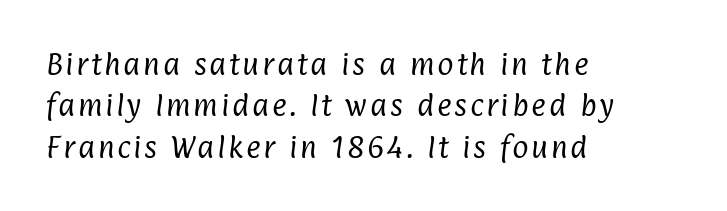
{"bold": "no", "underline": "no", "align": "left", "line_spacing": "normal", "line_spacing_ratio": 1.66, "glyph_px": 25}
